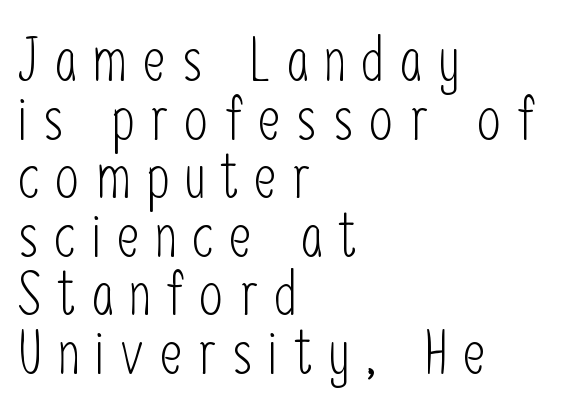
{"serif": "no", "italic": "no", "bold": "no", "weight": "light", "width": "condensed", "stroke_contrast": "low", "x_height": "medium", "monospaced": "no", "underline": "no", "align": "left", "line_spacing": "tight", "line_spacing_ratio": 0.96, "letter_spacing": "wide", "letter_spacing_em": 0.26, "glyph_px": 61}
